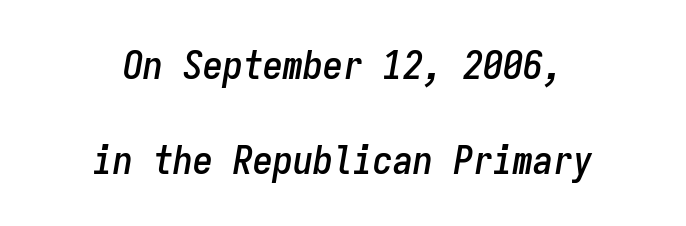
Q: Is the text italic (slanted)? A: Yes, it leans right by about 9 degrees.
Q: Is the text underlined? A: No.
Q: How is the paragraph aligned? A: Centered.
Q: Is the spacing between letters normal or unusually wide? A: Normal.
Q: Is the spacing between lines tight, normal or loose? A: Loose.
Q: Width (condensed, normal, or wide)? A: Condensed.
Q: Stroke contrast? A: Low.
Q: x-height? A: Medium.
Q: Monospaced? A: Yes.
